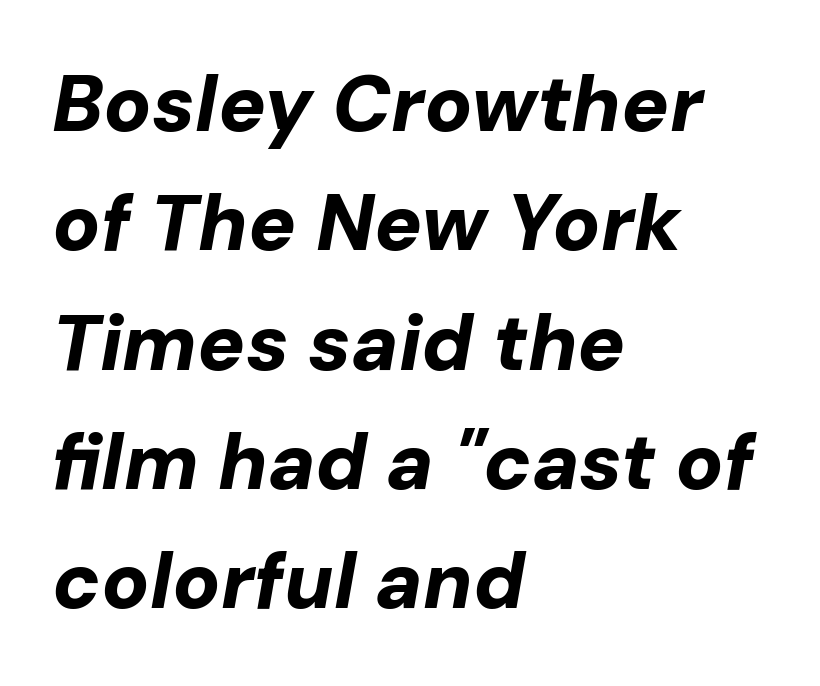
The strip under each line holds only bare page. Notice how the passage keeps a crisp vertical edge on the left only. You can tell it's italic because the verticals aren't actually vertical. This sample has the flowing, uneven cadence of proportional lettering. The rendering keeps characters at their native spacing.
